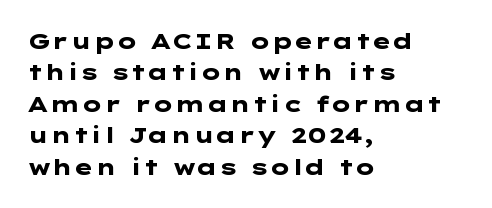
Q: Is the text bold? A: Yes.
Q: Is the text italic (slanted)? A: No, it is upright.
Q: Is the text underlined? A: No.
Q: How is the paragraph aligned? A: Left-aligned.
Q: Is the spacing between letters normal or unusually wide? A: Normal.
Q: Is the spacing between lines tight, normal or loose? A: Normal.
